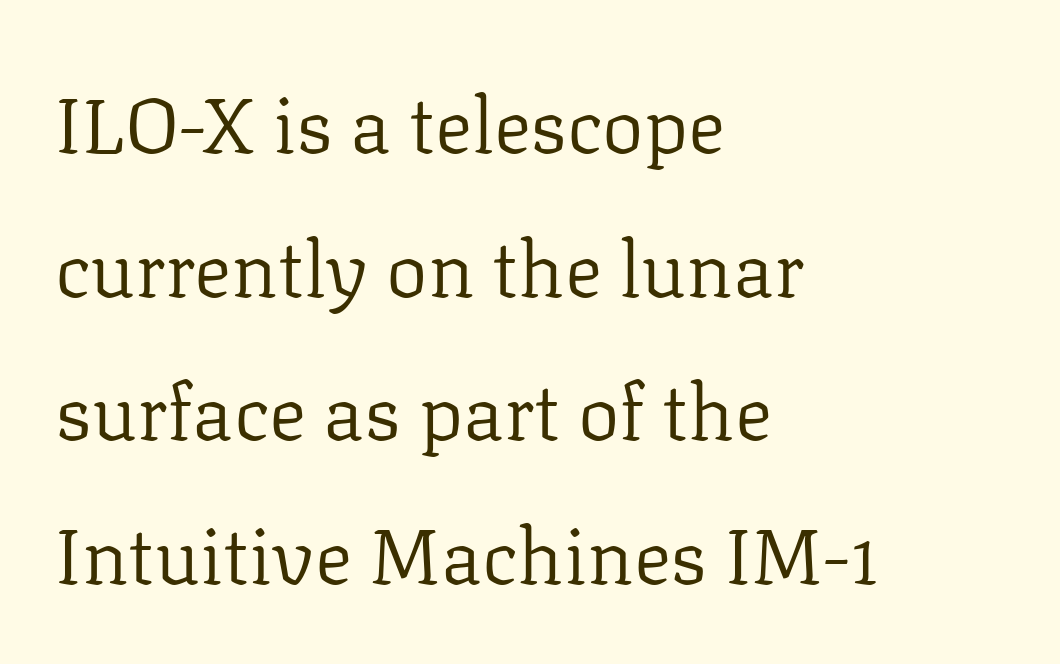
Q: Is the text bold? A: No.
Q: Is the text italic (slanted)? A: No, it is upright.
Q: Is the typeface a serif or a sans-serif typeface? A: Serif.
Q: Is the text underlined? A: No.
Q: How is the paragraph aligned? A: Left-aligned.
Q: Is the spacing between letters normal or unusually wide? A: Normal.
Q: Width (condensed, normal, or wide)? A: Normal.
Q: Stroke contrast? A: Low.
Q: x-height? A: Medium.
Q: Monospaced? A: No.
